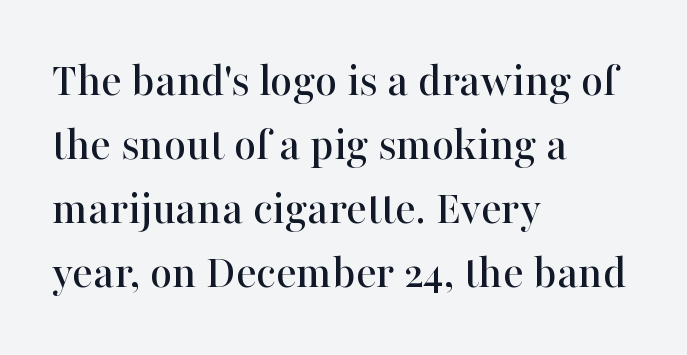
The image shows 48 px serif type, upright; set left-aligned, normal line spacing (1.33x), normal letter spacing, not underlined; high stroke contrast and a medium x-height.
